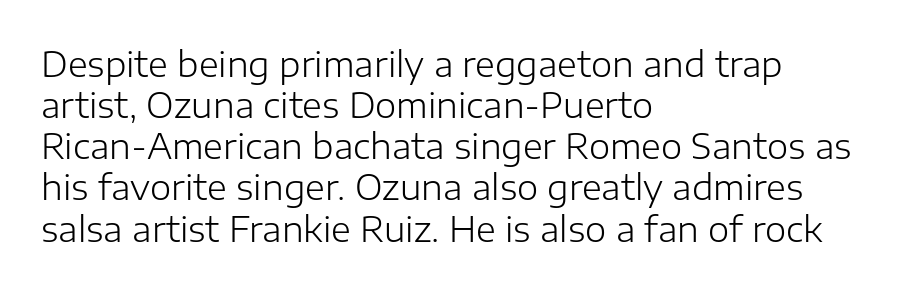
Serifs: no, the terminals of the letterforms are clean. The glyphs are unaccompanied by any horizontal stroke below them. The paragraph has a hard left edge and a soft right edge. Upright lettering throughout. These glyphs show unthickened strokes, regular width or finer.
